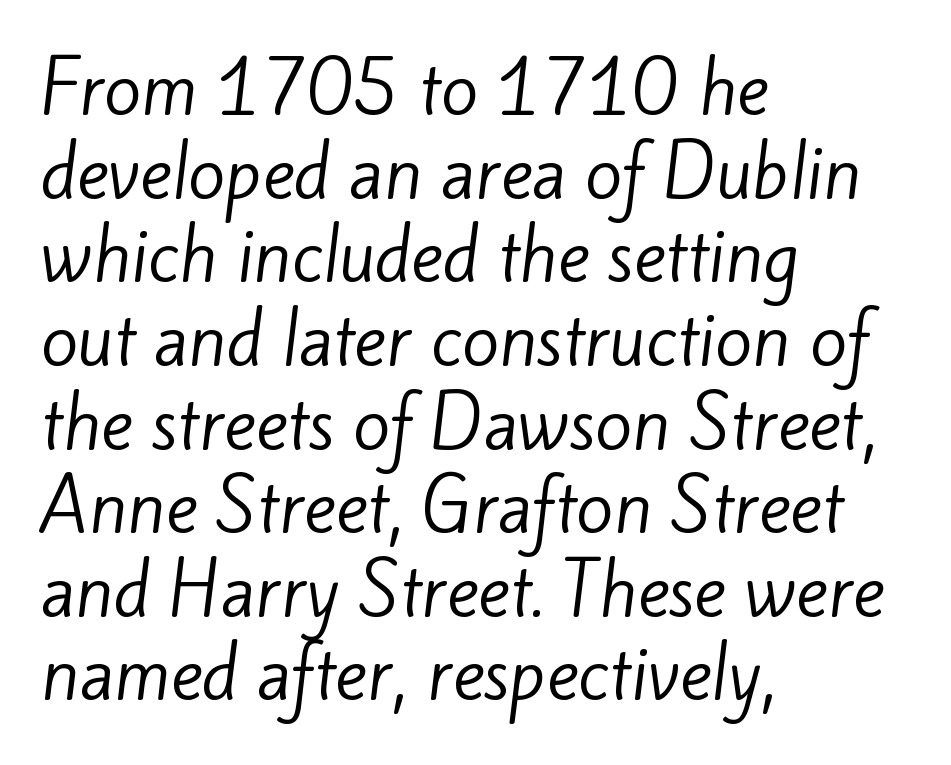
Q: Is the text bold? A: No.
Q: Is the typeface a serif or a sans-serif typeface? A: Sans-serif.
Q: Is the text underlined? A: No.
Q: How is the paragraph aligned? A: Left-aligned.
Q: Is the spacing between letters normal or unusually wide? A: Normal.
Q: Width (condensed, normal, or wide)? A: Normal.
Q: Stroke contrast? A: Low.
Q: x-height? A: Small.
Q: Monospaced? A: No.
